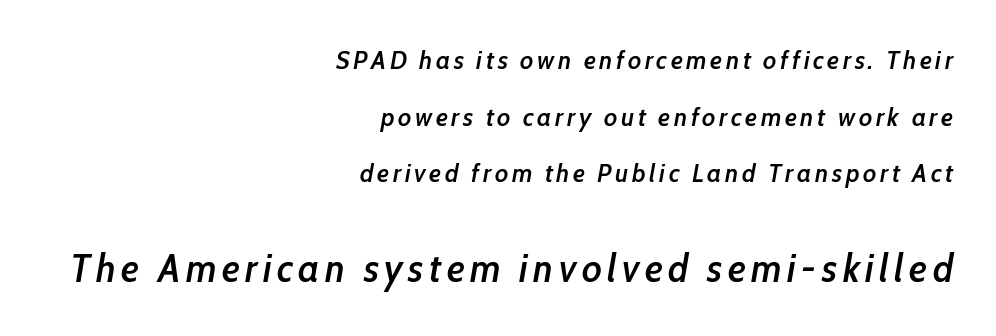
{"italic": "yes", "lean": "right", "slant_degrees": 10, "bold": "semi", "weight": "semibold", "width": "condensed", "stroke_contrast": "low", "x_height": "medium", "monospaced": "no", "underline": "no", "align": "right", "line_spacing": "loose", "line_spacing_ratio": 2.18, "larger_block": "second", "size_ratio": 1.5, "glyph_px": 39}
